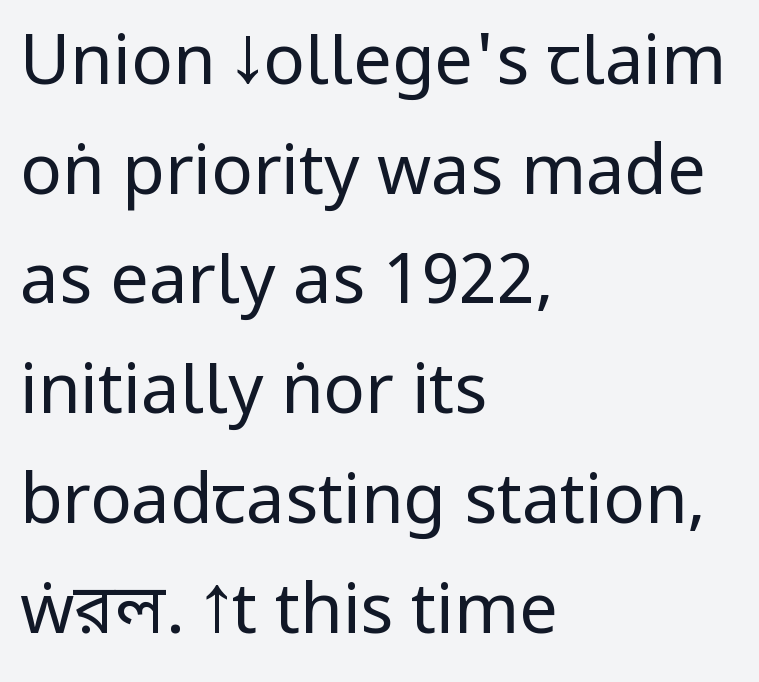
The image shows 69 px regular-weight, condensed sans-serif type, upright; set left-aligned, normal line spacing (1.59x), normal letter spacing, not underlined; low stroke contrast and a large x-height.
